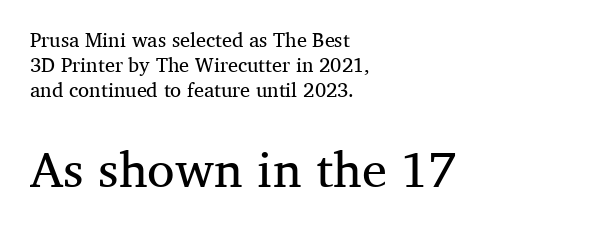
Q: Is the text bold? A: No.
Q: Is the text italic (slanted)? A: No, it is upright.
Q: Is the typeface a serif or a sans-serif typeface? A: Serif.
Q: Is the text underlined? A: No.
Q: How is the paragraph aligned? A: Left-aligned.
Q: Is the spacing between letters normal or unusually wide? A: Normal.
Q: Is the spacing between lines tight, normal or loose? A: Normal.
Q: Which block of text is set in a larger size, the first (top) or the second (bottom)? A: The second (bottom) one.
Q: Width (condensed, normal, or wide)? A: Normal.
Q: Stroke contrast? A: Medium.
Q: x-height? A: Medium.
Q: Monospaced? A: No.
